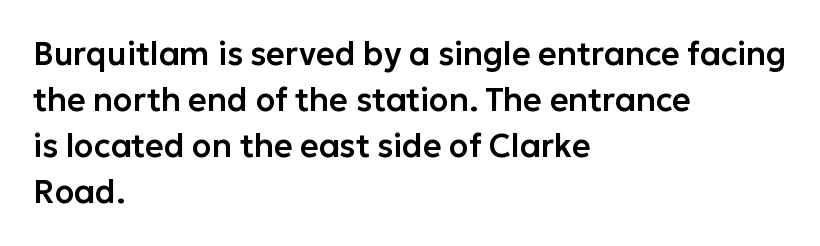
If you measured baseline to baseline, you'd find a middling distance. Characters remain perfectly vertical along every line. The text was rendered using a sans face with plain stroke endings. Is this a fixed-width face? No — the glyphs have proportional, varying widths. The specimen omits any rule beneath the text block's lines.
